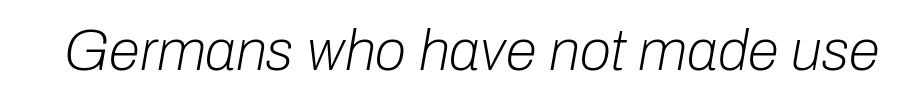
{"italic": "yes", "lean": "right", "slant_degrees": 10, "bold": "no", "weight": "light", "width": "normal", "stroke_contrast": "low", "x_height": "medium", "monospaced": "no", "underline": "no", "letter_spacing": "normal", "letter_spacing_em": 0.0, "glyph_px": 57}
